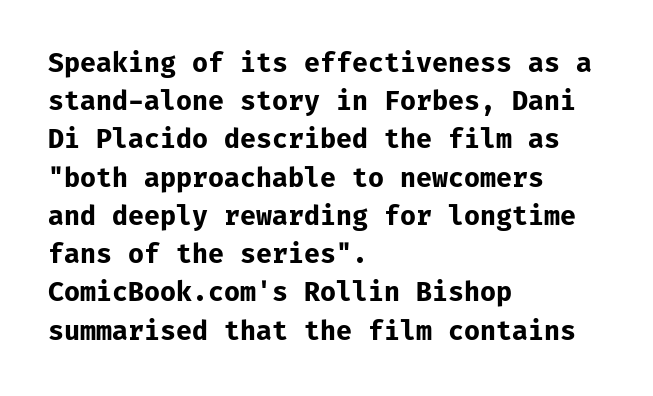
Q: Is the text bold? A: Yes.
Q: Is the text italic (slanted)? A: No, it is upright.
Q: Is the text underlined? A: No.
Q: How is the paragraph aligned? A: Left-aligned.
Q: Is the spacing between letters normal or unusually wide? A: Normal.
Q: Is the spacing between lines tight, normal or loose? A: Normal.
